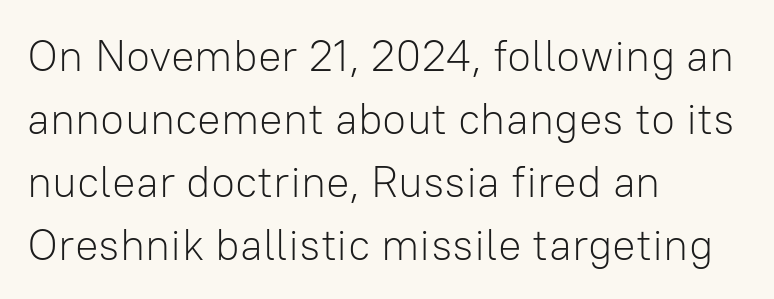
The letters advance in unequal steps, a hallmark of proportional type. The zone under the glyphs is completely vacant. The space between consecutive lines is moderate. The letters sit at their default tracking, neither squeezed nor spread. One-word summary of the alignment: left.
